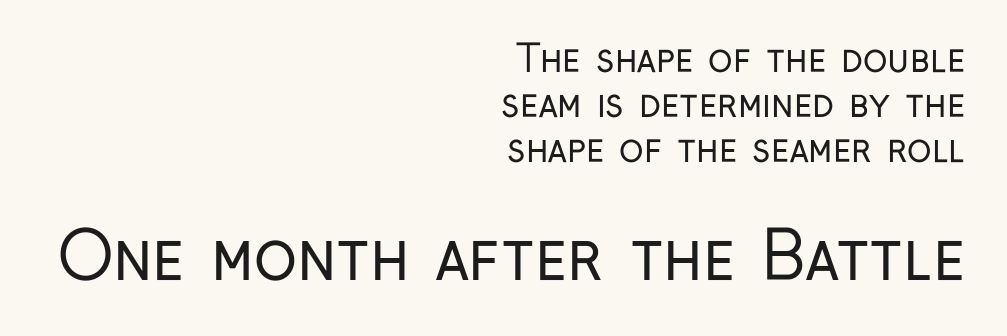
{"serif": "no", "italic": "no", "bold": "no", "weight": "regular", "width": "condensed", "stroke_contrast": "low", "x_height": "medium", "monospaced": "no", "underline": "no", "align": "right", "line_spacing_ratio": 1.21, "letter_spacing": "normal", "letter_spacing_em": 0.0, "larger_block": "second", "size_ratio": 1.76, "glyph_px": 65}
